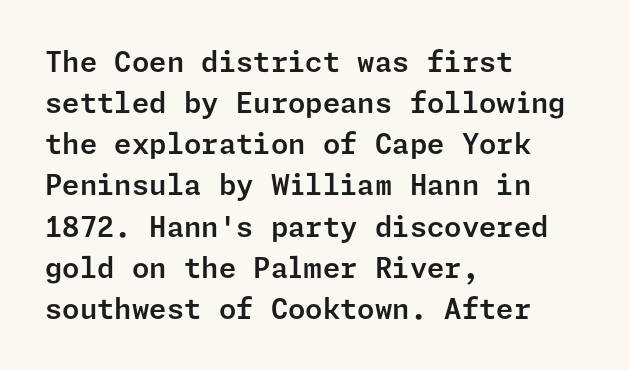
{"serif": "no", "italic": "no", "width": "normal", "stroke_contrast": "low", "x_height": "medium", "underline": "no", "align": "left", "line_spacing": "normal", "line_spacing_ratio": 1.47, "letter_spacing": "normal", "letter_spacing_em": 0.0, "glyph_px": 28}
